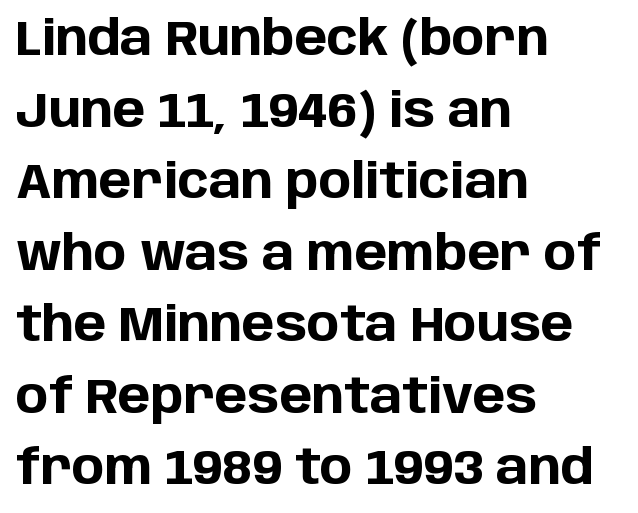
The image shows 49 px bold sans-serif type, upright; set left-aligned, normal line spacing (1.46x), normal letter spacing, not underlined; low stroke contrast and a large x-height.
